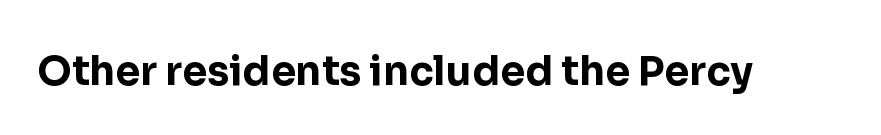
The image shows 40 px bold sans-serif type, upright; set normal letter spacing, not underlined; low stroke contrast and a medium x-height.
